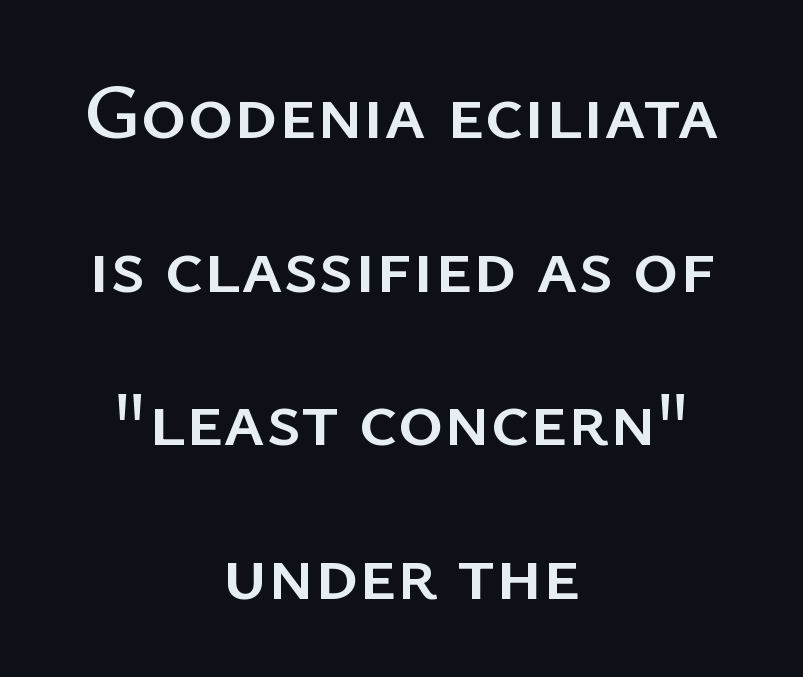
This sample uses plain, unmodified letter spacing. Honestly, there is no underline to notice here at all. Upright lettering throughout. This sample trades compactness for vertical openness between lines. Here the designer chose a conventional face with non-uniform glyph widths.
